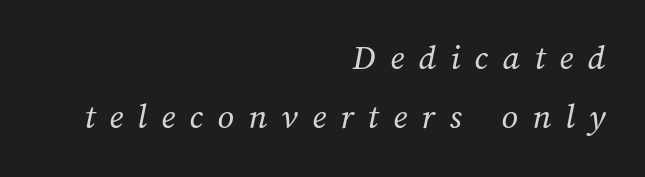
Heft: none added — not bold. A student would call this right alignment; a typographer would say flush right, rag left. You could not count columns in this text — the font is proportionally spaced. Horizontal bands of white between lines are of average thickness. Bare-footed words on every line. Loose tracking; the words dissolve into strings of separated letters.
